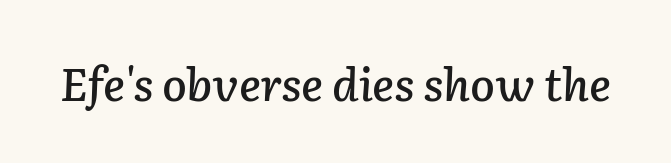
Q: Is the text italic (slanted)? A: Yes, it leans right by about 2 degrees.
Q: Is the text underlined? A: No.
Q: Is the spacing between letters normal or unusually wide? A: Normal.
Q: Width (condensed, normal, or wide)? A: Normal.
Q: Stroke contrast? A: Low.
Q: x-height? A: Medium.
Q: Monospaced? A: No.
